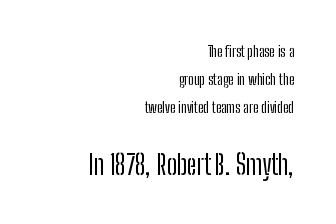
Q: Is the text italic (slanted)? A: No, it is upright.
Q: Is the text underlined? A: No.
Q: How is the paragraph aligned? A: Right-aligned.
Q: Is the spacing between letters normal or unusually wide? A: Normal.
Q: Which block of text is set in a larger size, the first (top) or the second (bottom)? A: The second (bottom) one.
